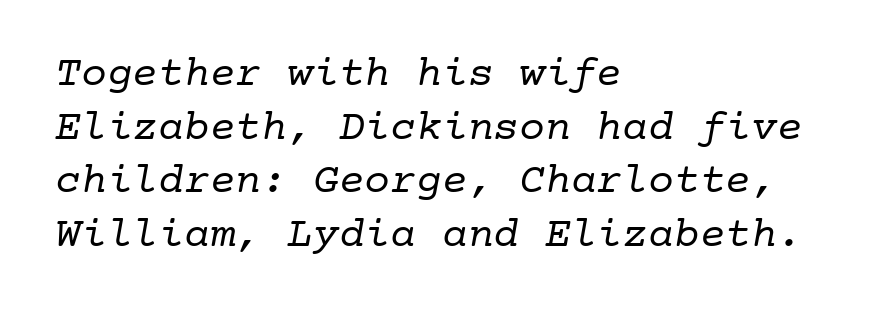
The rendering uses typewriter-style spacing with identical character cells. This rendering employs a face with finishing strokes, i.e., a serif. The strokes carry an ordinary text weight at most. This rendering features lettering with no underline. Leftover space on each line is placed entirely after the last word.
